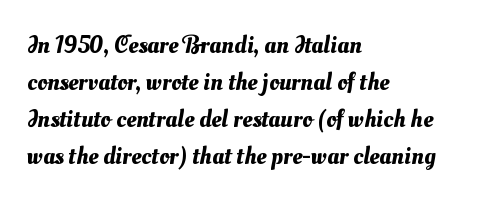
The specimen omits any rule beneath the text block's lines. Compared with typical body copy, the letter spacing here is the same. Compared with a centered layout, this one pins lines to the left instead. The rendering uses a moderate line-height, typical for paragraphs.
